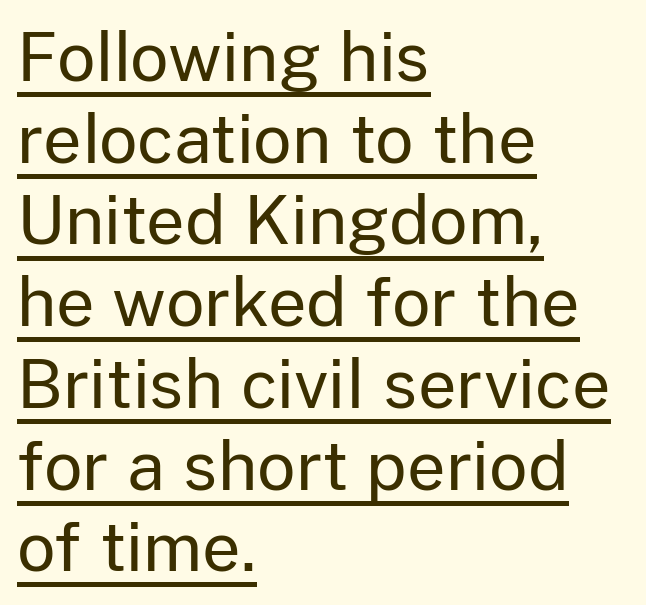
Q: Is the text bold? A: No.
Q: Is the text italic (slanted)? A: No, it is upright.
Q: Is the typeface a serif or a sans-serif typeface? A: Sans-serif.
Q: Is the text underlined? A: Yes.
Q: How is the paragraph aligned? A: Left-aligned.
Q: Is the spacing between letters normal or unusually wide? A: Normal.
Q: Width (condensed, normal, or wide)? A: Normal.
Q: Stroke contrast? A: Low.
Q: x-height? A: Medium.
Q: Monospaced? A: No.
